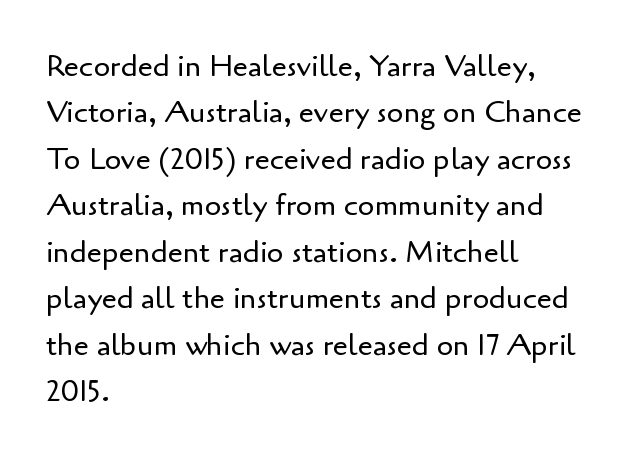
The image shows 30 px regular-weight sans-serif type, upright; set left-aligned, normal line spacing (1.55x), normal letter spacing, not underlined; low stroke contrast and a small x-height.
